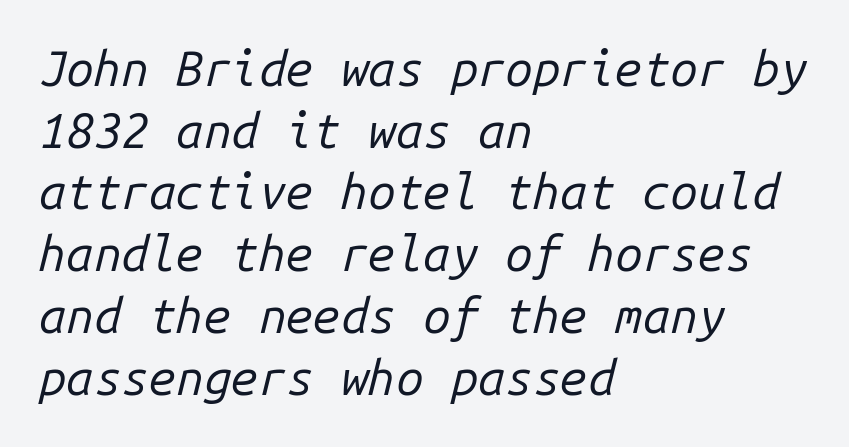
{"italic": "yes", "lean": "right", "slant_degrees": 14, "bold": "no", "weight": "regular", "width": "normal", "stroke_contrast": "low", "x_height": "medium", "monospaced": "yes", "underline": "no", "align": "left", "line_spacing": "normal", "line_spacing_ratio": 1.26, "letter_spacing": "normal", "letter_spacing_em": 0.0, "glyph_px": 49}
